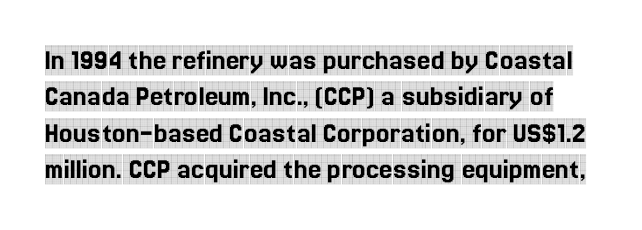
The image shows 30 px condensed serif type, upright; set line spacing 1.21x, normal letter spacing, not underlined; a large x-height.
